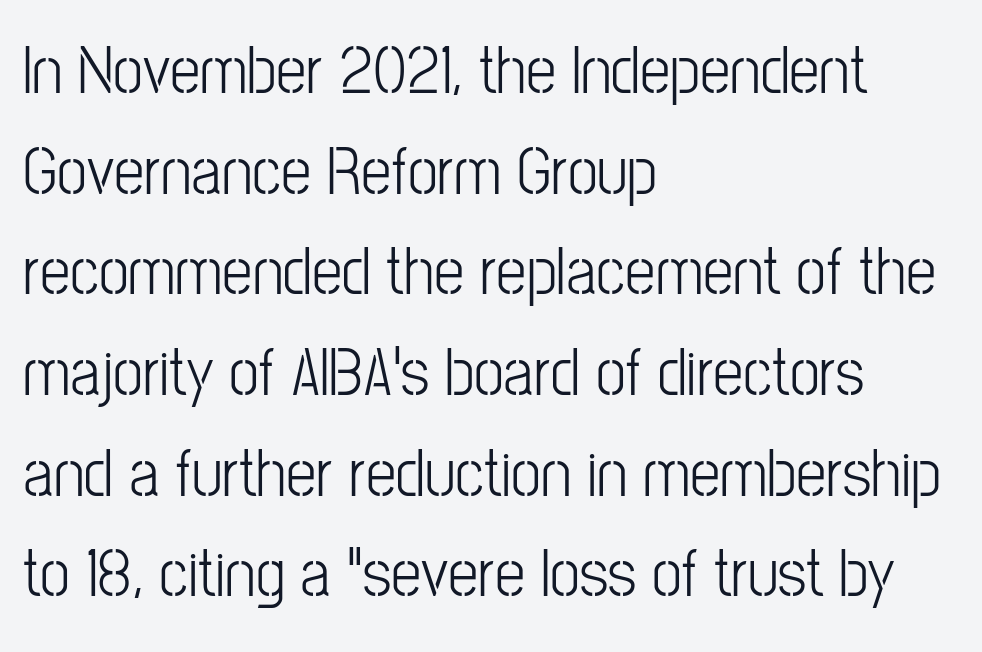
The compositor pushed each line to the left boundary. The gap between lines stays unmarked. The lettering stays uniformly vertical, giving the passage a roman look. Stroke terminals: plain, sans-serif. The face used here is rendered with its standard letterfit.
